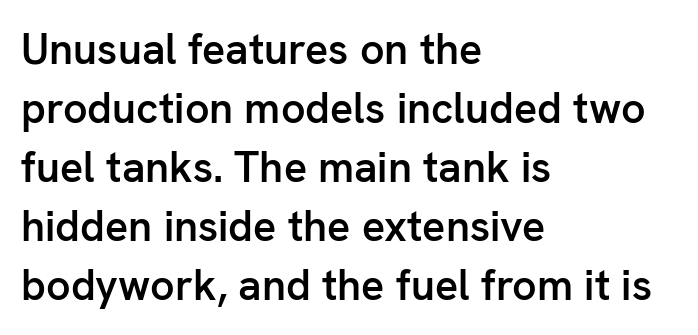
The image shows 43 px semibold sans-serif type, upright; set left-aligned, normal line spacing (1.37x), normal letter spacing, not underlined; low stroke contrast and a medium x-height.
